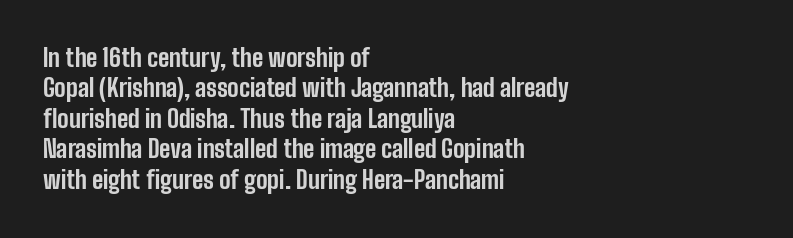
The glyphs are unaccompanied by any horizontal stroke below them. The leading is moderate, giving the passage an even texture. Left-aligned paragraph, ragged on the right. A full-strength bold gives these letters their thick strokes. This sample uses an upright cut, with every glyph sitting square on the baseline.
